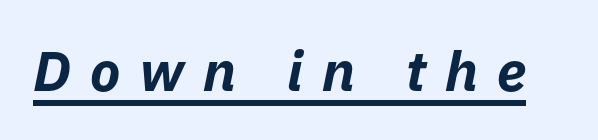
{"italic": "yes", "lean": "right", "slant_degrees": 11, "bold": "yes", "weight": "bold", "width": "normal", "stroke_contrast": "low", "x_height": "medium", "monospaced": "no", "underline": "yes", "letter_spacing": "wide", "letter_spacing_em": 0.34, "glyph_px": 56}
